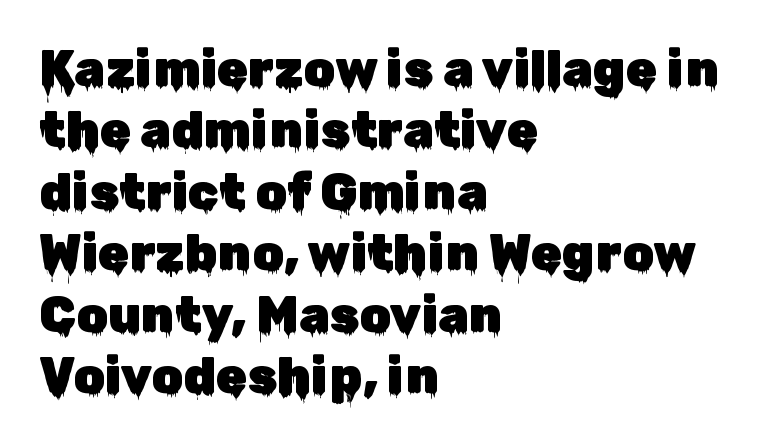
The passage shown is typeset with a sans-serif family. Letters rest on an invisible, unmarked baseline. Caption: standard tracking, unaltered. The rendering uses natural spacing where letterforms have individual widths. Casual observation: everything's shoved over to the left.
